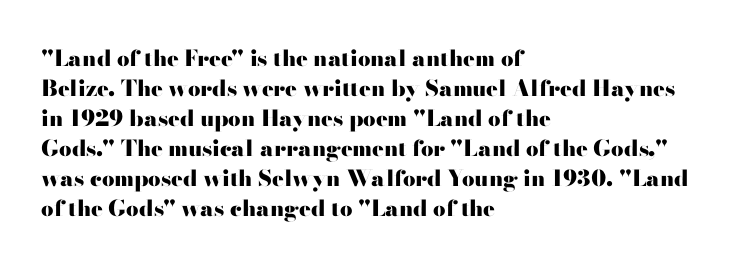
Q: Is the text bold? A: Yes.
Q: Is the text italic (slanted)? A: No, it is upright.
Q: Is the text underlined? A: No.
Q: How is the paragraph aligned? A: Left-aligned.
Q: Is the spacing between letters normal or unusually wide? A: Normal.
Q: Is the spacing between lines tight, normal or loose? A: Normal.
